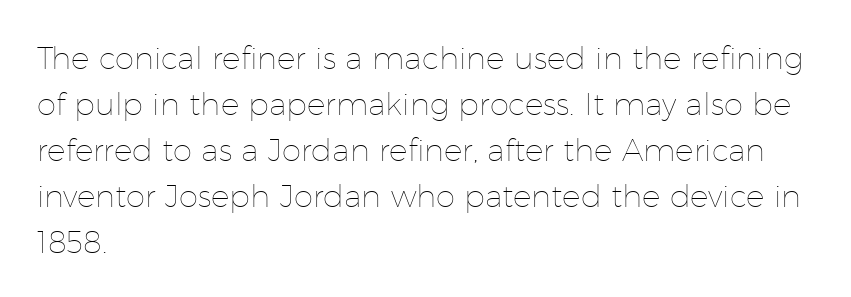
The lines sit at an ordinary, default distance from one another. The passage shown is typed in a proportional face where columns would drift. The type is set solid horizontally, with unmodified tracking. Notice how the passage keeps a crisp vertical edge on the left only. No chunkiness to these letters — they're not bold.
